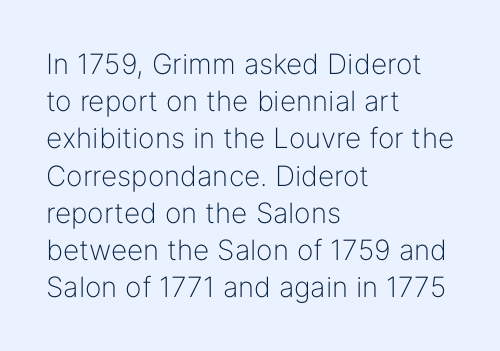
{"serif": "no", "italic": "no", "bold": "no", "weight": "light", "width": "normal", "stroke_contrast": "low", "x_height": "medium", "monospaced": "no", "underline": "no", "align": "left", "line_spacing": "normal", "line_spacing_ratio": 1.33, "letter_spacing": "normal", "letter_spacing_em": 0.0, "glyph_px": 28}
